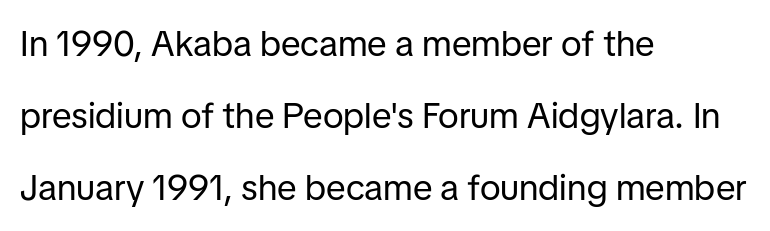
Q: Is the text bold? A: No.
Q: Is the text italic (slanted)? A: No, it is upright.
Q: Is the typeface a serif or a sans-serif typeface? A: Sans-serif.
Q: Is the text underlined? A: No.
Q: How is the paragraph aligned? A: Left-aligned.
Q: Is the spacing between letters normal or unusually wide? A: Normal.
Q: Is the spacing between lines tight, normal or loose? A: Loose.
Q: Width (condensed, normal, or wide)? A: Normal.
Q: Stroke contrast? A: Low.
Q: x-height? A: Medium.
Q: Monospaced? A: No.
